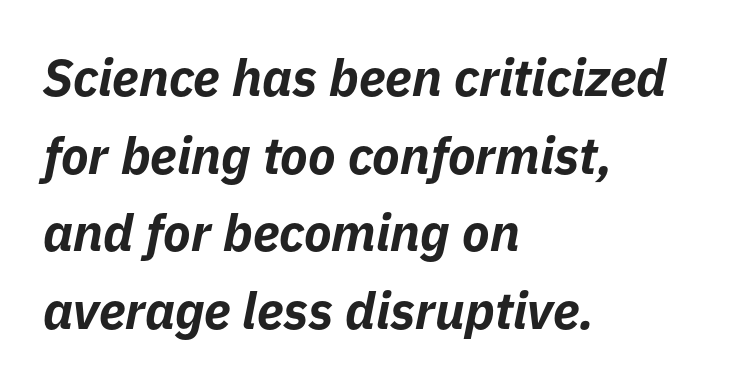
{"italic": "yes", "lean": "right", "slant_degrees": 11, "bold": "yes", "weight": "bold", "width": "normal", "stroke_contrast": "low", "x_height": "medium", "monospaced": "no", "underline": "no", "align": "left", "line_spacing": "normal", "line_spacing_ratio": 1.52, "letter_spacing": "normal", "letter_spacing_em": 0.0, "glyph_px": 51}
